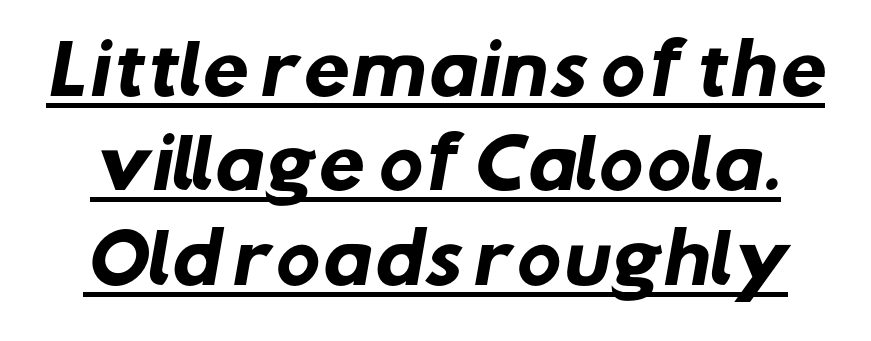
{"serif": "no", "bold": "yes", "weight": "heavy", "width": "normal", "stroke_contrast": "low", "x_height": "medium", "monospaced": "no", "underline": "yes", "line_spacing": "normal", "line_spacing_ratio": 1.41, "letter_spacing": "normal", "letter_spacing_em": 0.0, "glyph_px": 67}
